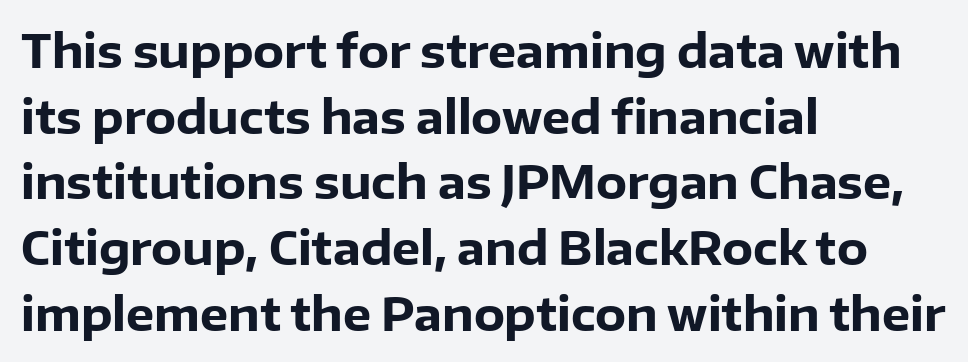
Does the leading feel generous? No, just average. The passage shown is typed in a proportional face where columns would drift. Stroke terminals: plain, sans-serif. These lines stack with their left ends in a neat column. This rendering leaves character spacing at its baseline value. Check the space under the baseline: it is left empty.
